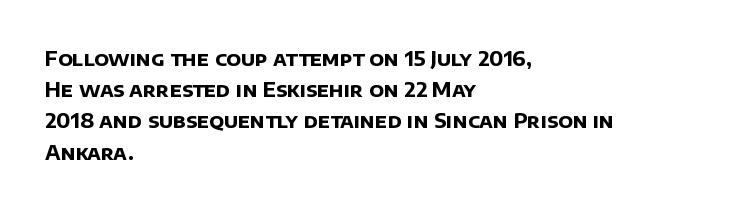
Q: Is the text bold? A: Yes.
Q: Is the text underlined? A: No.
Q: How is the paragraph aligned? A: Left-aligned.
Q: Is the spacing between letters normal or unusually wide? A: Normal.
Q: Is the spacing between lines tight, normal or loose? A: Normal.
